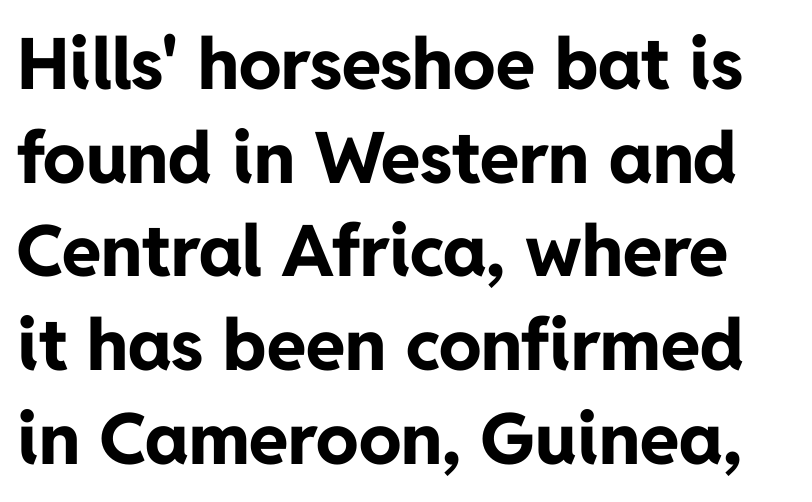
{"serif": "no", "italic": "no", "bold": "yes", "weight": "bold", "width": "normal", "stroke_contrast": "low", "x_height": "medium", "monospaced": "no", "underline": "no", "line_spacing": "normal", "line_spacing_ratio": 1.32, "letter_spacing": "normal", "letter_spacing_em": 0.0, "glyph_px": 71}
